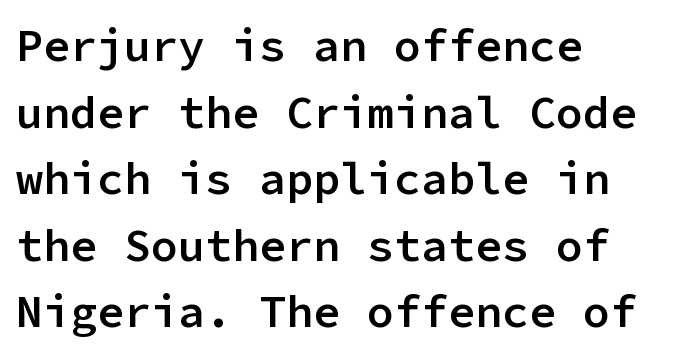
{"serif": "no", "italic": "no", "bold": "semi", "weight": "semibold", "width": "normal", "stroke_contrast": "low", "x_height": "medium", "monospaced": "yes", "underline": "no", "align": "left", "line_spacing": "normal", "line_spacing_ratio": 1.48, "letter_spacing": "normal", "letter_spacing_em": 0.0, "glyph_px": 45}
